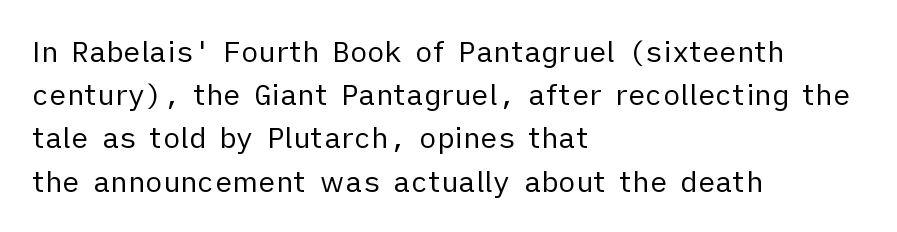
Observe the absence of serifs on each vertical stroke in this sample. Short and long lines alike share a common starting point at left. Think standard paragraph weight, or any step lighter than that. The rendering uses natural spacing where letterforms have individual widths. Glyph-to-glyph distance matches everyday printed text. The lettering stays uniformly vertical, giving the passage a roman look.
